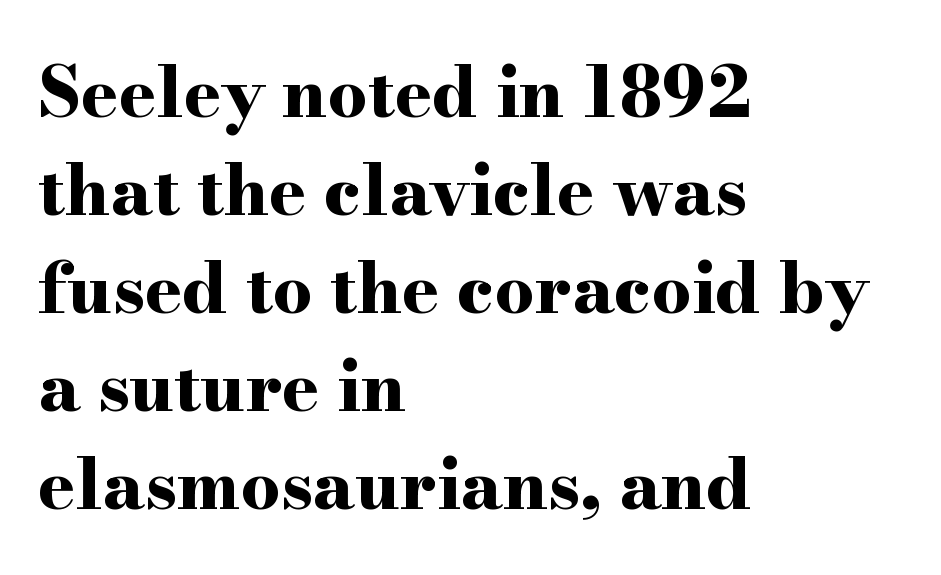
{"serif": "yes", "italic": "no", "bold": "yes", "weight": "bold", "width": "wide", "stroke_contrast": "high", "x_height": "small", "monospaced": "no", "underline": "no", "align": "left", "line_spacing": "normal", "line_spacing_ratio": 1.4, "letter_spacing": "normal", "letter_spacing_em": 0.0, "glyph_px": 70}
